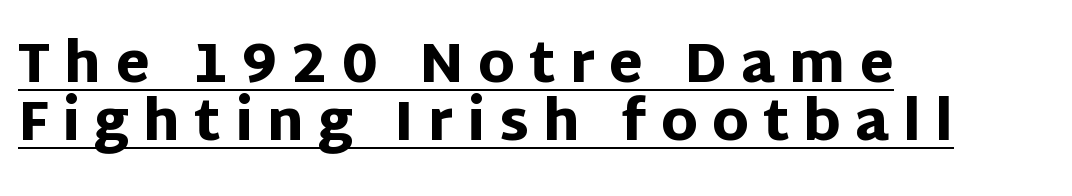
{"serif": "no", "italic": "no", "bold": "yes", "weight": "heavy", "width": "normal", "stroke_contrast": "low", "x_height": "large", "monospaced": "no", "underline": "yes", "align": "left", "line_spacing": "tight", "line_spacing_ratio": 1.05, "letter_spacing": "wide", "letter_spacing_em": 0.25, "glyph_px": 55}
